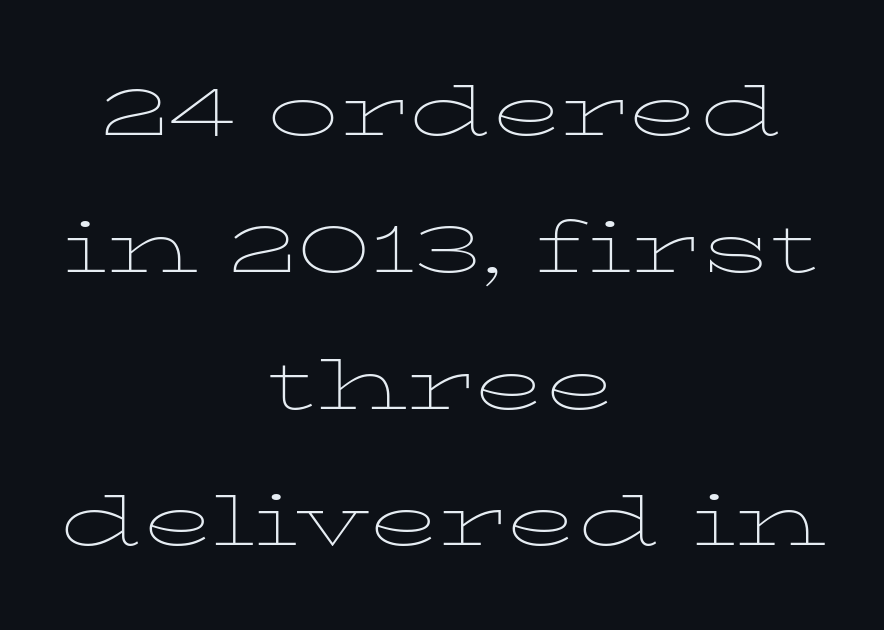
Check the space under the baseline: it is left empty. The whitespace from short lines is split evenly between both sides. Weight class: somewhere from thin through regular. Is there much room between lines? Yes — plenty of vertical air separates them.
